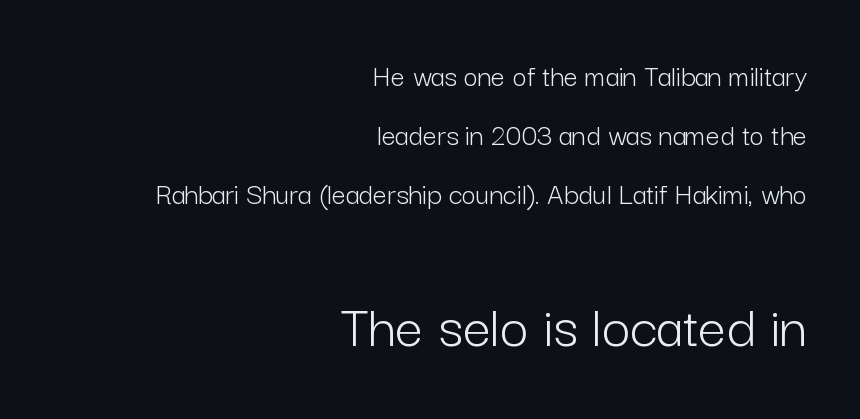
The image shows 62 px light sans-serif type, upright; set right-aligned, loose line spacing (1.91x), normal letter spacing, not underlined; the second (bottom) block is 2.0x larger; low stroke contrast and a medium x-height.
